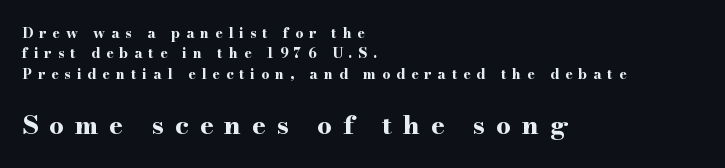
{"italic": "no", "bold": "yes", "underline": "no", "align": "left", "line_spacing": "normal", "line_spacing_ratio": 1.46, "letter_spacing": "wide", "letter_spacing_em": 0.42, "larger_block": "second", "size_ratio": 1.86, "glyph_px": 26}
